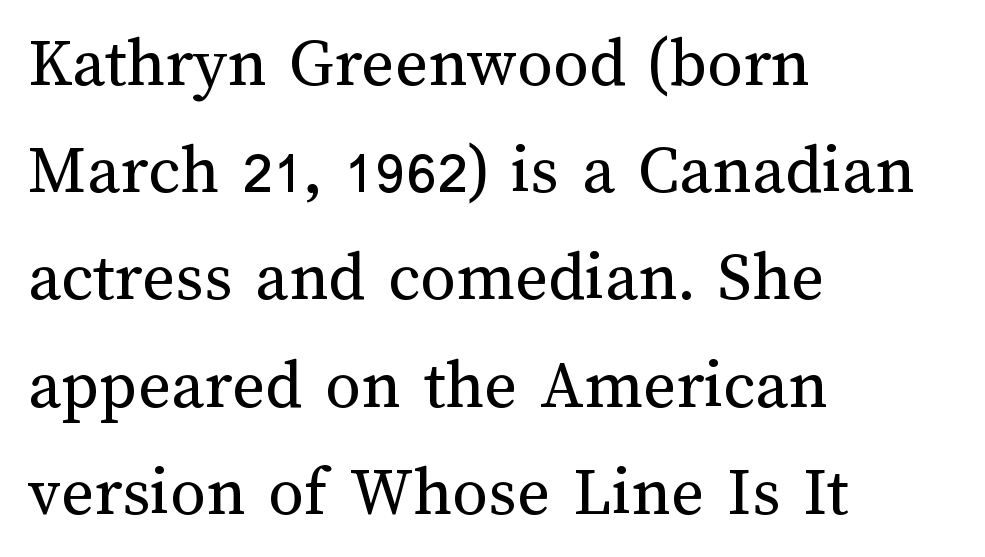
{"italic": "no", "bold": "no", "weight": "regular", "width": "normal", "stroke_contrast": "medium", "x_height": "medium", "monospaced": "no", "underline": "no", "align": "left", "line_spacing": "normal", "line_spacing_ratio": 1.51, "letter_spacing": "normal", "letter_spacing_em": 0.0, "glyph_px": 71}
